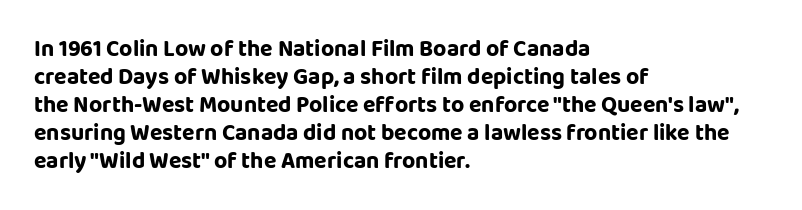
Q: Is the text italic (slanted)? A: No, it is upright.
Q: Is the text underlined? A: No.
Q: How is the paragraph aligned? A: Left-aligned.
Q: Is the spacing between letters normal or unusually wide? A: Normal.
